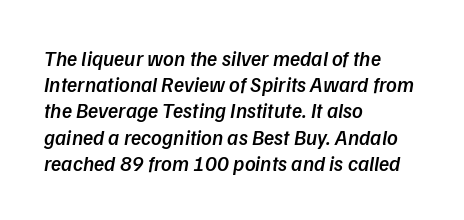
Q: Is the text bold? A: Semi-bold.
Q: Is the text italic (slanted)? A: Yes, it leans right by about 9 degrees.
Q: Is the text underlined? A: No.
Q: How is the paragraph aligned? A: Left-aligned.
Q: Is the spacing between letters normal or unusually wide? A: Normal.
Q: Is the spacing between lines tight, normal or loose? A: Normal.
